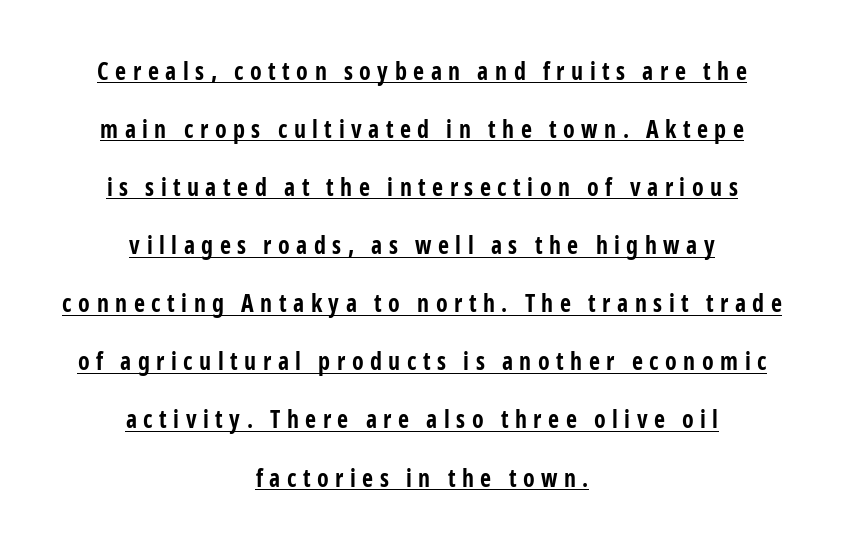
{"italic": "no", "bold": "yes", "underline": "yes", "align": "center", "line_spacing": "loose", "line_spacing_ratio": 2.42, "letter_spacing": "wide", "letter_spacing_em": 0.27, "glyph_px": 24}
